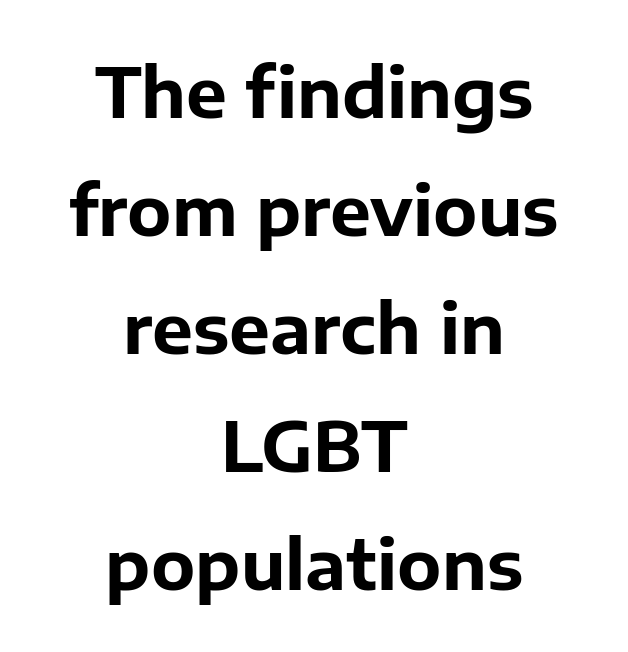
{"serif": "no", "italic": "no", "bold": "yes", "weight": "bold", "width": "normal", "stroke_contrast": "low", "x_height": "medium", "monospaced": "no", "underline": "no", "align": "center", "line_spacing_ratio": 1.71, "letter_spacing": "normal", "letter_spacing_em": 0.0, "glyph_px": 69}
